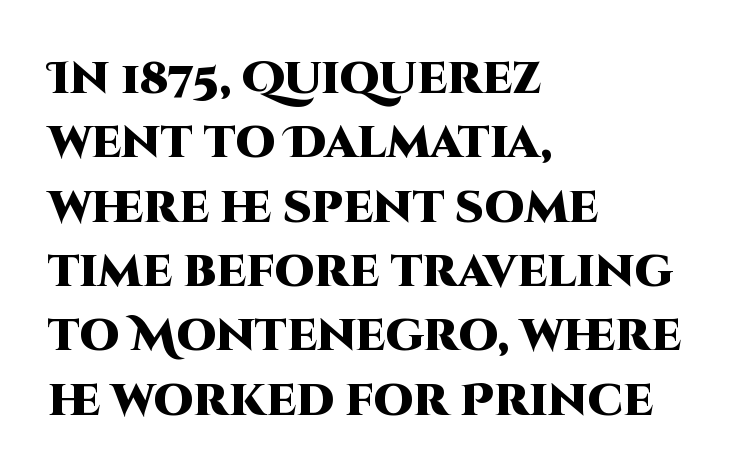
Q: Is the text bold? A: Yes.
Q: Is the text italic (slanted)? A: No, it is upright.
Q: Is the typeface a serif or a sans-serif typeface? A: Sans-serif.
Q: Is the text underlined? A: No.
Q: How is the paragraph aligned? A: Left-aligned.
Q: Is the spacing between letters normal or unusually wide? A: Normal.
Q: Is the spacing between lines tight, normal or loose? A: Normal.
Q: Width (condensed, normal, or wide)? A: Normal.
Q: Stroke contrast? A: High.
Q: x-height? A: Large.
Q: Monospaced? A: No.
